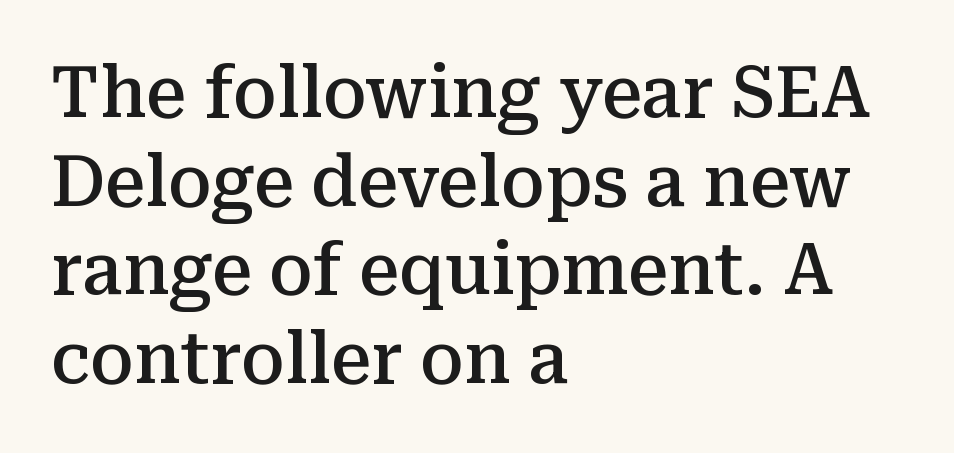
If you drew a ruler down the left edge, every line would touch it. Summary of vertical rhythm: regular, with standard interline spacing. Students, this is semibold: more ink than regular, less than bold. What stands out about the letter spacing? Nothing — it is the standard amount. Small tapered or slab feet sit at the stroke ends, so this counts as serif.
